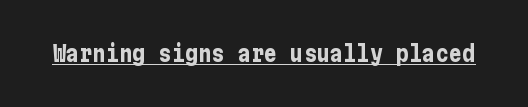
{"italic": "no", "bold": "yes", "underline": "yes", "letter_spacing": "normal", "letter_spacing_em": 0.0, "glyph_px": 22}
